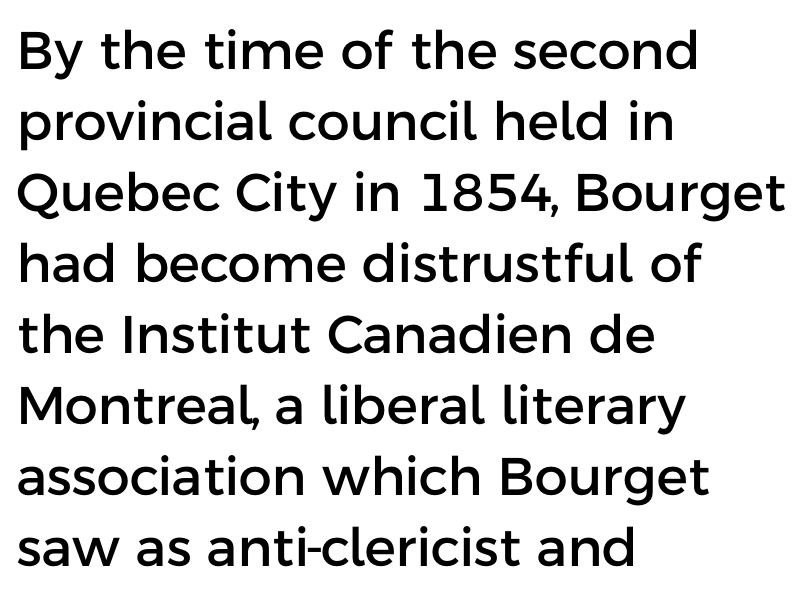
{"serif": "no", "italic": "no", "width": "normal", "stroke_contrast": "low", "x_height": "medium", "monospaced": "no", "underline": "no", "align": "left", "line_spacing": "normal", "line_spacing_ratio": 1.34, "letter_spacing": "normal", "letter_spacing_em": 0.0, "glyph_px": 53}
